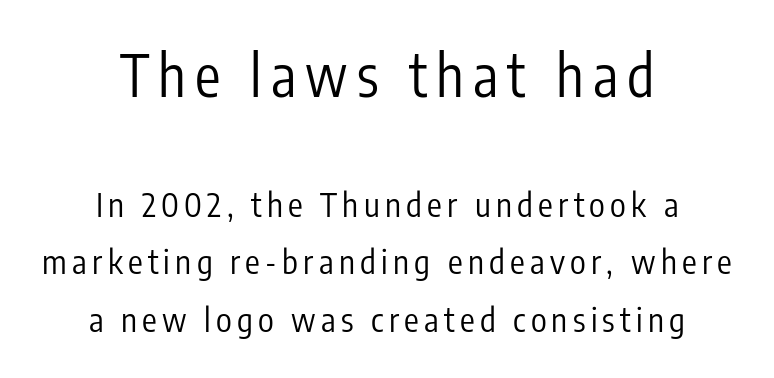
Q: Is the text bold? A: No.
Q: Is the text italic (slanted)? A: No, it is upright.
Q: Is the typeface a serif or a sans-serif typeface? A: Sans-serif.
Q: Is the text underlined? A: No.
Q: How is the paragraph aligned? A: Centered.
Q: Which block of text is set in a larger size, the first (top) or the second (bottom)? A: The first (top) one.
Q: Width (condensed, normal, or wide)? A: Condensed.
Q: Stroke contrast? A: Low.
Q: x-height? A: Medium.
Q: Monospaced? A: No.
